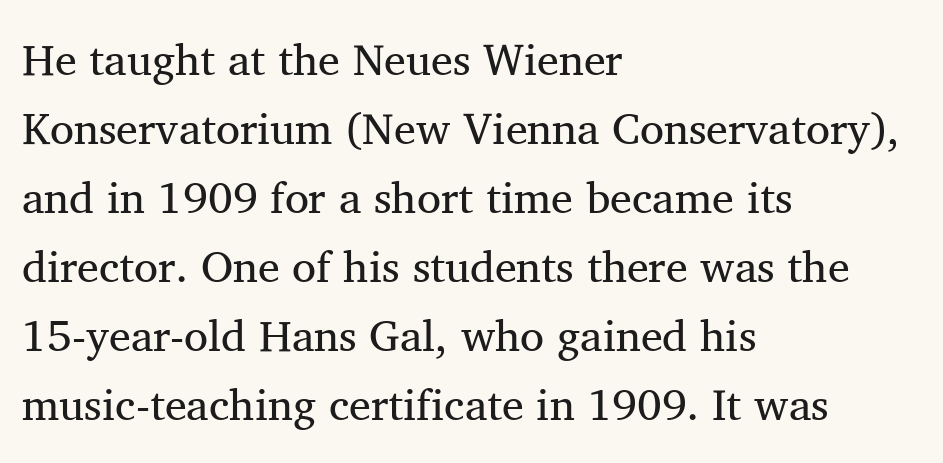
The leading is moderate, giving the passage an even texture. These lines are set flush left with a ragged right edge. Do the characters align in a grid? No, the font is proportional. Bare-footed words on every line. Ordinary non-slanted type is in use.
